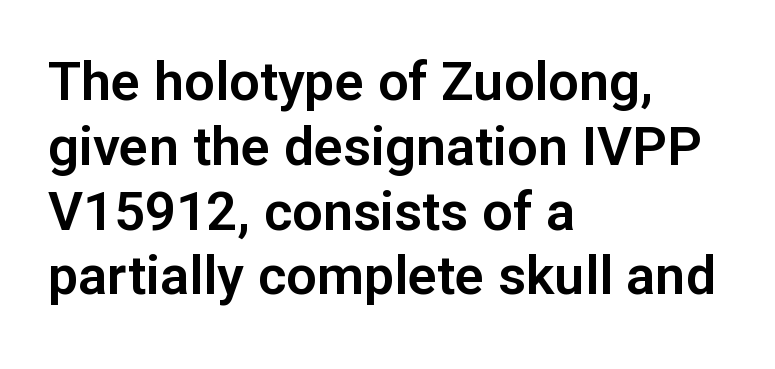
The passage shown is typed in a proportional face where columns would drift. Alignment: flush left. Observe the ordinary spacing: letters are neighbours, not strangers. A roman cut, with each character standing at attention. No feet cap the strokes, marking this as sans-serif type.
